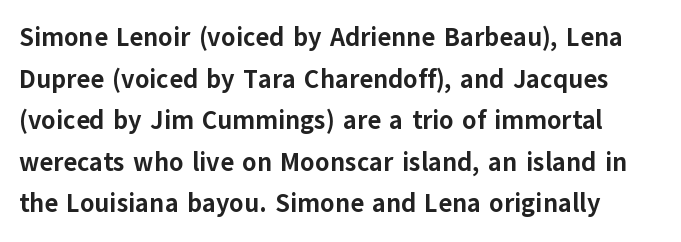
Nobody drew a line under any word here. What stands out about the letter spacing? Nothing — it is the standard amount. The font's upright variant was chosen for this text. In terms of weight, the rendering is a true, heavy bold. This sample keeps an unexceptional amount of space between lines.
